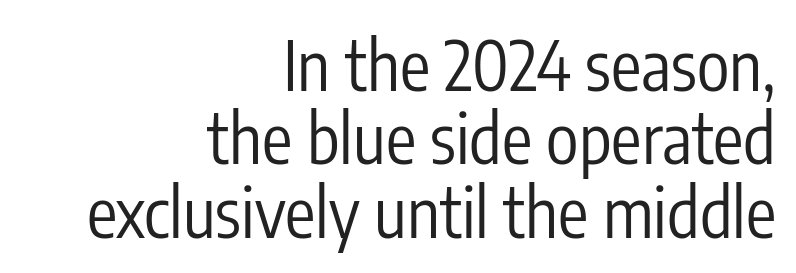
Q: Is the text bold? A: No.
Q: Is the text italic (slanted)? A: No, it is upright.
Q: Is the typeface a serif or a sans-serif typeface? A: Sans-serif.
Q: Is the text underlined? A: No.
Q: How is the paragraph aligned? A: Right-aligned.
Q: Is the spacing between letters normal or unusually wide? A: Normal.
Q: Is the spacing between lines tight, normal or loose? A: Tight.
Q: Width (condensed, normal, or wide)? A: Condensed.
Q: Stroke contrast? A: Low.
Q: x-height? A: Medium.
Q: Monospaced? A: No.
